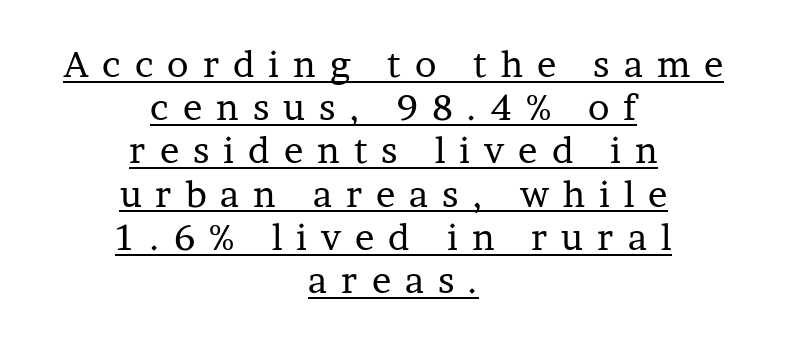
Tracking value appears strongly positive — letters spread wide. The compositor balanced each line on the midline. The font is comparable to plain body text, perhaps lighter. In terms of letterform style, serifs are clearly present. Style check: upright. Looks like regular typesetting: each glyph gets only the width it needs.
